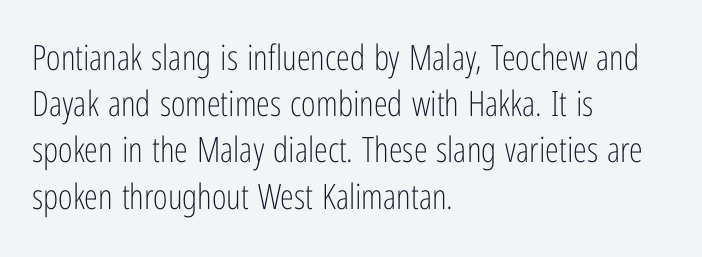
{"serif": "no", "italic": "no", "bold": "no", "weight": "light", "width": "condensed", "stroke_contrast": "low", "x_height": "medium", "monospaced": "no", "underline": "no", "align": "left", "line_spacing": "normal", "line_spacing_ratio": 1.32, "letter_spacing": "normal", "letter_spacing_em": 0.0, "glyph_px": 35}
